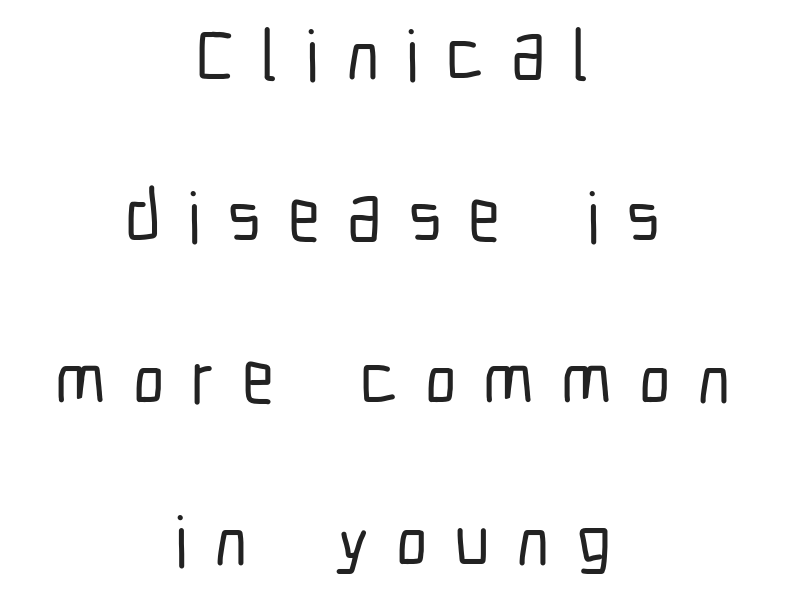
{"serif": "no", "italic": "no", "width": "condensed", "stroke_contrast": "low", "x_height": "medium", "monospaced": "no", "underline": "no", "align": "center", "line_spacing": "loose", "line_spacing_ratio": 2.25, "letter_spacing": "wide", "letter_spacing_em": 0.37, "glyph_px": 72}
